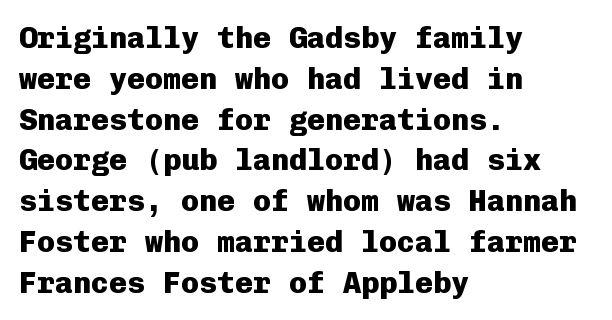
Q: Is the text bold? A: Yes.
Q: Is the text italic (slanted)? A: No, it is upright.
Q: Is the typeface a serif or a sans-serif typeface? A: Sans-serif.
Q: Is the text underlined? A: No.
Q: How is the paragraph aligned? A: Left-aligned.
Q: Is the spacing between letters normal or unusually wide? A: Normal.
Q: Is the spacing between lines tight, normal or loose? A: Normal.
Q: Width (condensed, normal, or wide)? A: Normal.
Q: Stroke contrast? A: Low.
Q: x-height? A: Medium.
Q: Monospaced? A: Yes.
